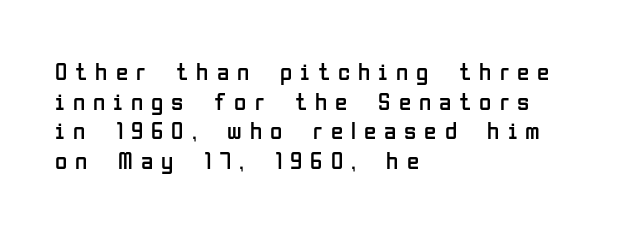
{"italic": "no", "bold": "no", "underline": "no", "align": "left", "line_spacing_ratio": 1.19, "letter_spacing": "wide", "letter_spacing_em": 0.32, "glyph_px": 25}
